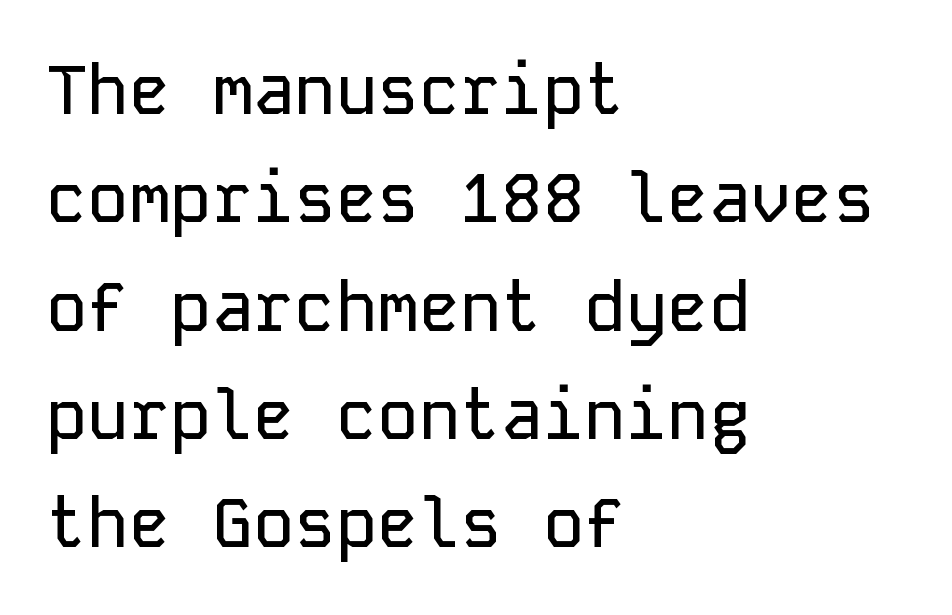
{"serif": "no", "italic": "no", "width": "normal", "stroke_contrast": "low", "x_height": "medium", "monospaced": "yes", "underline": "no", "align": "left", "line_spacing": "normal", "line_spacing_ratio": 1.57, "letter_spacing": "normal", "letter_spacing_em": 0.0, "glyph_px": 69}
